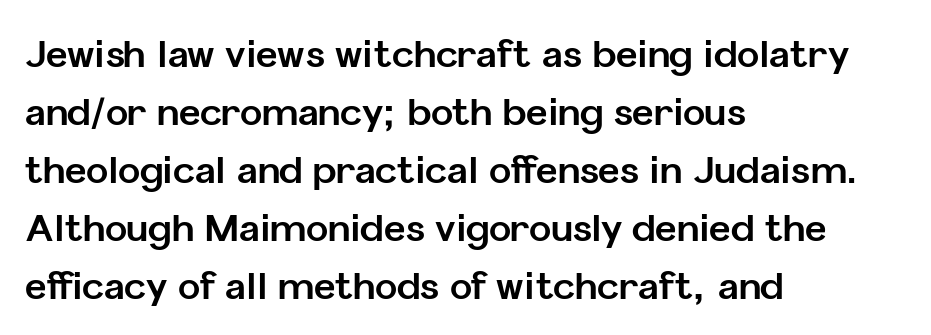
{"serif": "no", "italic": "no", "bold": "yes", "weight": "bold", "width": "normal", "stroke_contrast": "low", "x_height": "medium", "monospaced": "no", "underline": "no", "align": "left", "line_spacing": "normal", "line_spacing_ratio": 1.57, "letter_spacing": "normal", "letter_spacing_em": 0.0, "glyph_px": 37}
